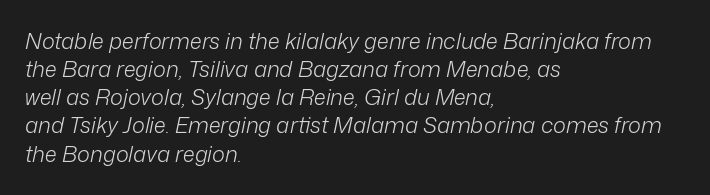
Q: Is the text bold? A: No.
Q: Is the text italic (slanted)? A: Yes, it leans right by about 12 degrees.
Q: Is the text underlined? A: No.
Q: How is the paragraph aligned? A: Left-aligned.
Q: Is the spacing between letters normal or unusually wide? A: Normal.
Q: Is the spacing between lines tight, normal or loose? A: Normal.
